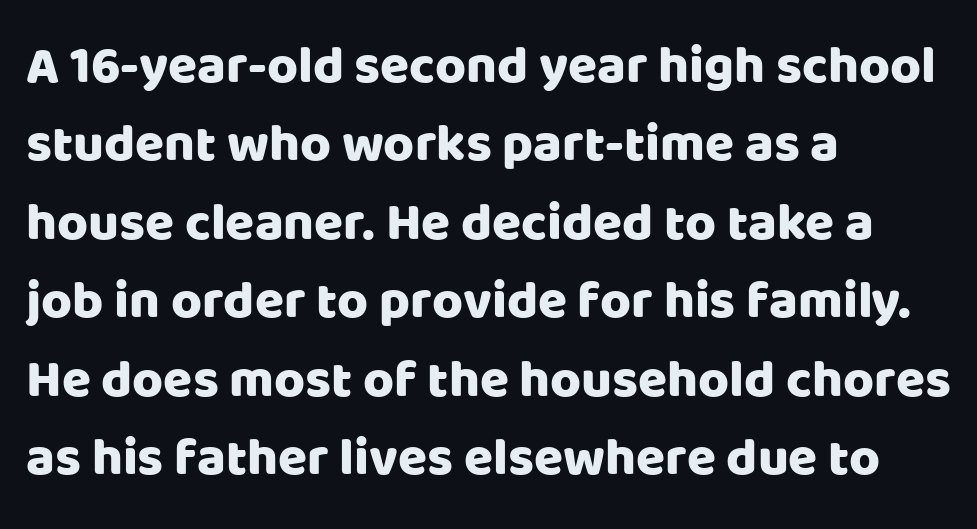
{"serif": "no", "italic": "no", "width": "normal", "stroke_contrast": "low", "x_height": "large", "monospaced": "no", "underline": "no", "align": "left", "line_spacing": "normal", "line_spacing_ratio": 1.48, "letter_spacing": "normal", "letter_spacing_em": 0.0, "glyph_px": 53}
